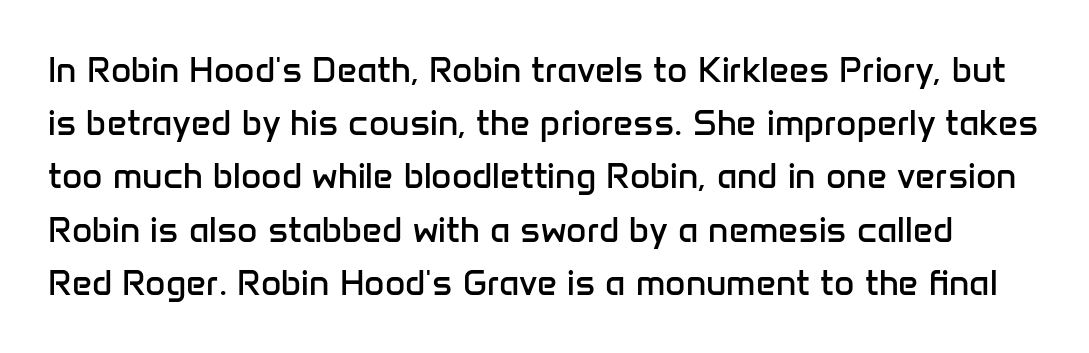
The image shows 35 px regular-weight sans-serif type, upright; set normal line spacing (1.52x), normal letter spacing, not underlined; low stroke contrast and a medium x-height.
